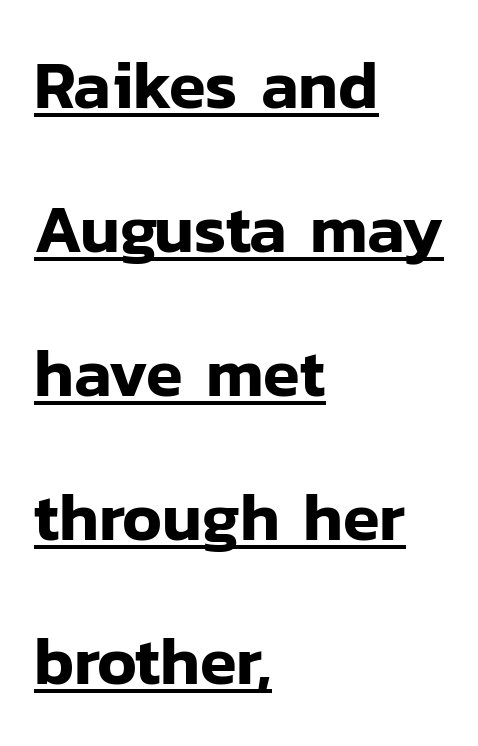
The image shows 67 px sans-serif type, upright; set left-aligned, loose line spacing (2.15x), normal letter spacing, underlined; low stroke contrast and a medium x-height.
